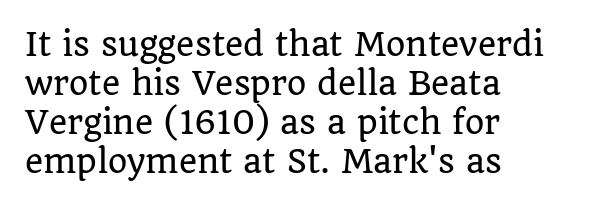
Q: Is the text italic (slanted)? A: No, it is upright.
Q: Is the typeface a serif or a sans-serif typeface? A: Serif.
Q: Is the text underlined? A: No.
Q: How is the paragraph aligned? A: Left-aligned.
Q: Is the spacing between letters normal or unusually wide? A: Normal.
Q: Is the spacing between lines tight, normal or loose? A: Normal.
Q: Width (condensed, normal, or wide)? A: Normal.
Q: Stroke contrast? A: Low.
Q: x-height? A: Large.
Q: Monospaced? A: No.
